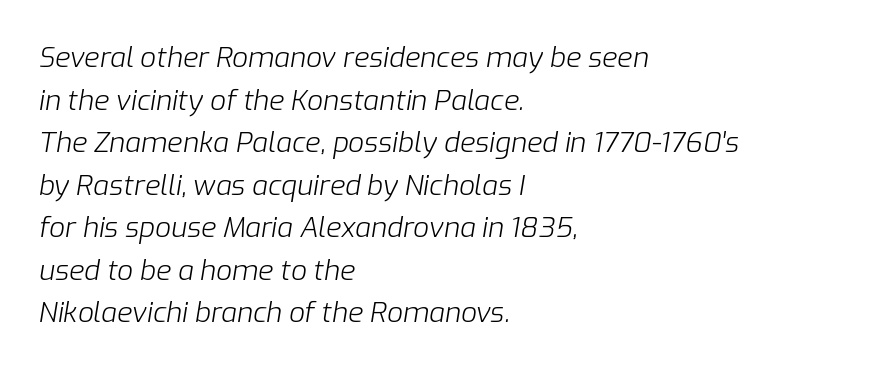
Leading matches the norm, producing a regular column. Looks like regular typesetting: each glyph gets only the width it needs. This sample is left-justified, so line endings fall wherever the words run out. Each stroke keeps to a modest, everyday thickness or less. Caption: standard tracking, unaltered. The rendering applies a slant to the glyphs.
